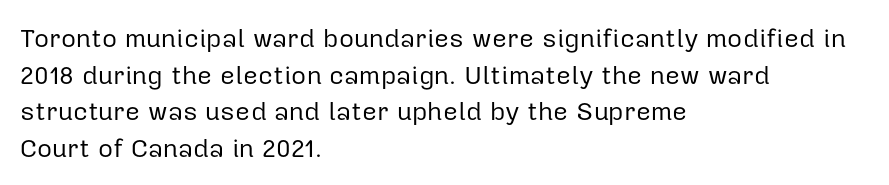
In CSS terms this would be text-align: left. The words here are not underlined. The font is comparable to plain body text, perhaps lighter. Every character sits straight up, as roman type does. The vertical gap from one line to the next is medium. Compared with typical body copy, the letter spacing here is the same.
